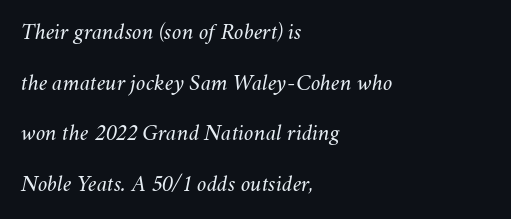
The image shows 24 px text type, italic (leaning right); set left-aligned, loose line spacing (2.11x), normal letter spacing, not underlined.
